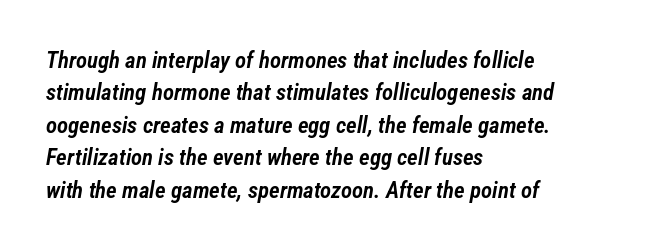
The lines sit at an ordinary, default distance from one another. This is the in-between weight designers call semibold or demi. Unmarked baselines from the first word to the last. In CSS terms this would be text-align: left. Honestly, the letter spacing is just normal — you wouldn't notice it. The rendering applies a slant to the glyphs.
